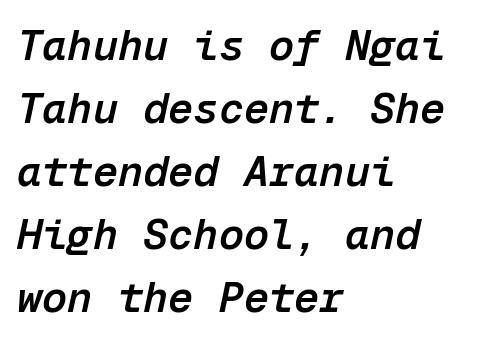
{"italic": "yes", "lean": "right", "slant_degrees": 12, "bold": "semi", "weight": "semibold", "width": "normal", "stroke_contrast": "low", "x_height": "medium", "monospaced": "yes", "underline": "no", "align": "left", "line_spacing": "normal", "line_spacing_ratio": 1.5, "letter_spacing": "normal", "letter_spacing_em": 0.0, "glyph_px": 42}
